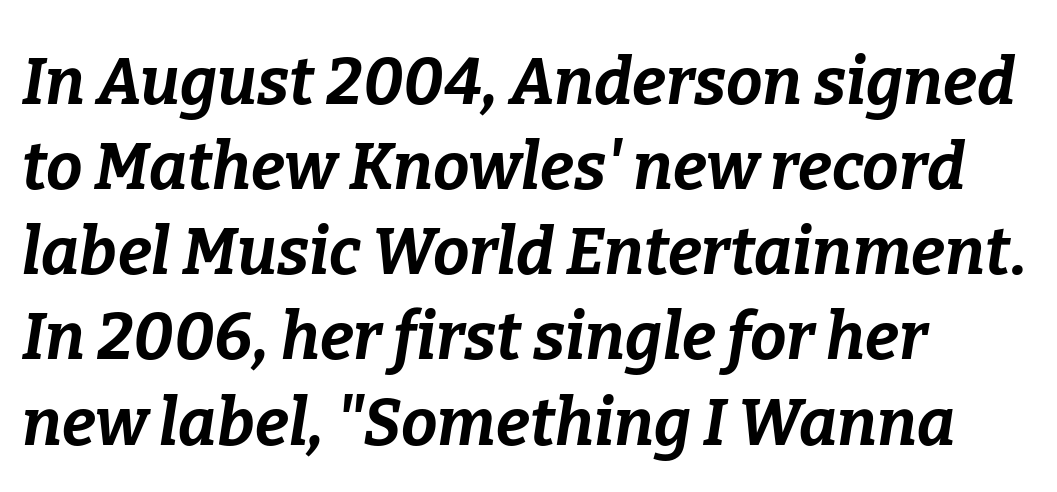
The setting favours the left margin, as ordinary paragraphs usually do. These lines keep a tight, regular rhythm from letter to letter. The typography opts for an oblique posture over an upright one. Typesetter's note: full bold, strokes at maximum text heaviness. The string is rendered with underlining switched off.
